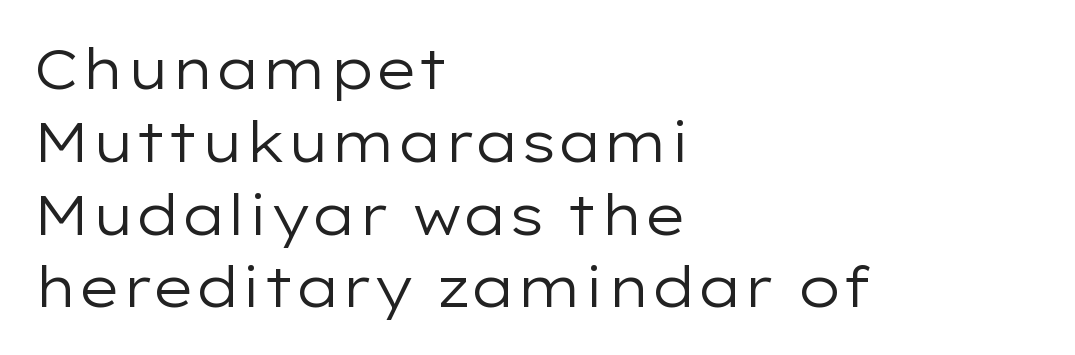
The image shows 56 px regular-weight, wide sans-serif type, upright; set left-aligned, normal line spacing (1.3x), normal letter spacing, not underlined; low stroke contrast and a medium x-height.
